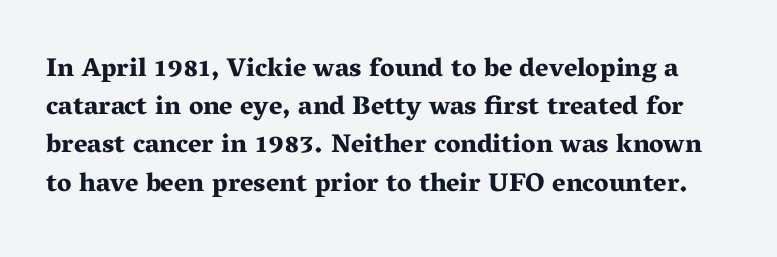
Q: Is the text bold? A: Yes.
Q: Is the text italic (slanted)? A: No, it is upright.
Q: Is the text underlined? A: No.
Q: Is the spacing between letters normal or unusually wide? A: Normal.
Q: Is the spacing between lines tight, normal or loose? A: Normal.
